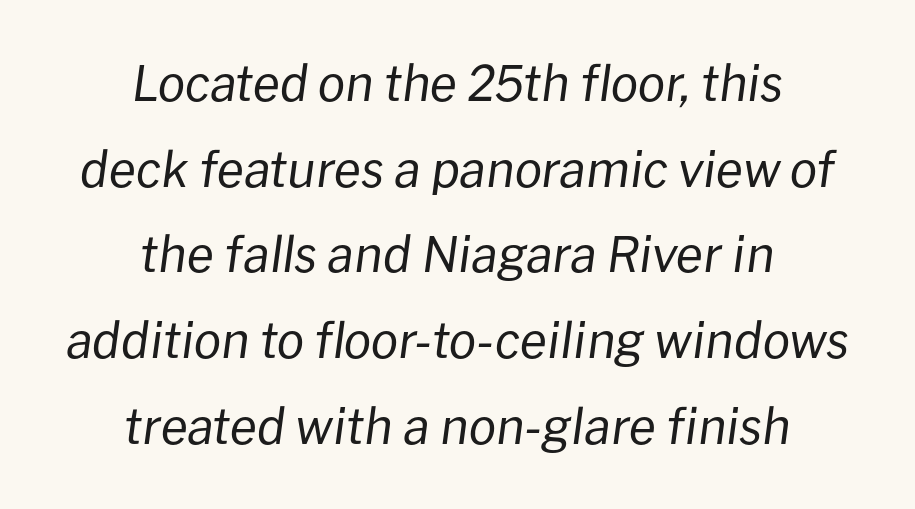
The image shows 49 px regular-weight type, italic (leaning right); set centered, line spacing 1.75x, normal letter spacing, not underlined; low stroke contrast and a medium x-height.
